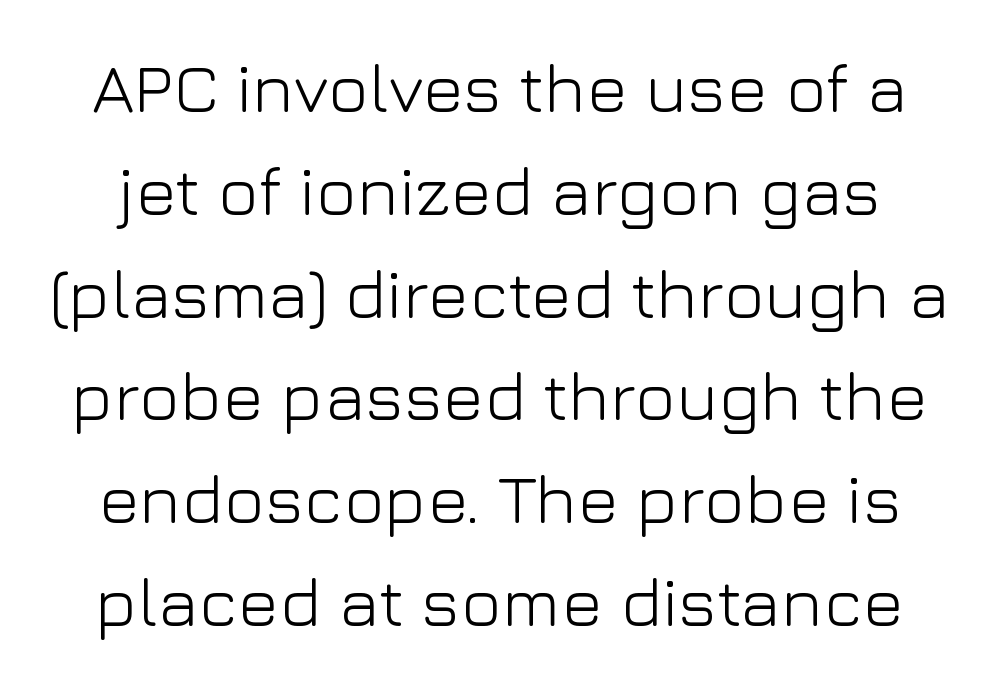
{"serif": "no", "italic": "no", "bold": "no", "weight": "light", "width": "normal", "stroke_contrast": "low", "x_height": "medium", "monospaced": "no", "underline": "no", "line_spacing": "normal", "line_spacing_ratio": 1.49, "letter_spacing": "normal", "letter_spacing_em": 0.0, "glyph_px": 69}
